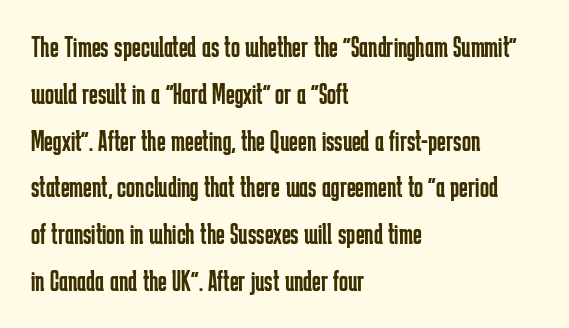
{"serif": "no", "italic": "no", "bold": "no", "weight": "regular", "width": "condensed", "stroke_contrast": "low", "x_height": "medium", "monospaced": "no", "underline": "no", "align": "left", "line_spacing": "normal", "line_spacing_ratio": 1.56, "letter_spacing": "normal", "letter_spacing_em": 0.0, "glyph_px": 30}
